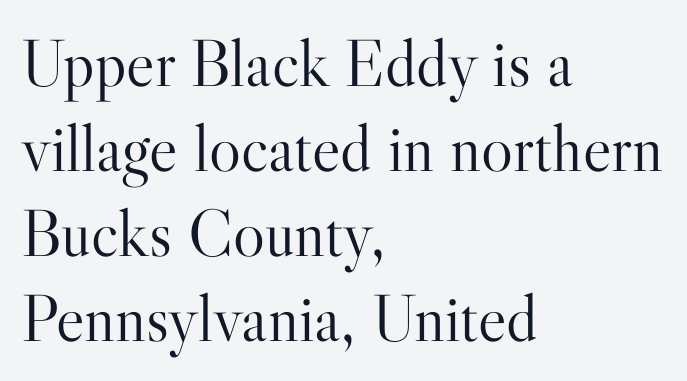
Q: Is the text bold? A: No.
Q: Is the text italic (slanted)? A: No, it is upright.
Q: Is the typeface a serif or a sans-serif typeface? A: Serif.
Q: Is the text underlined? A: No.
Q: How is the paragraph aligned? A: Left-aligned.
Q: Is the spacing between letters normal or unusually wide? A: Normal.
Q: Is the spacing between lines tight, normal or loose? A: Normal.
Q: Width (condensed, normal, or wide)? A: Normal.
Q: Stroke contrast? A: High.
Q: x-height? A: Small.
Q: Monospaced? A: No.
